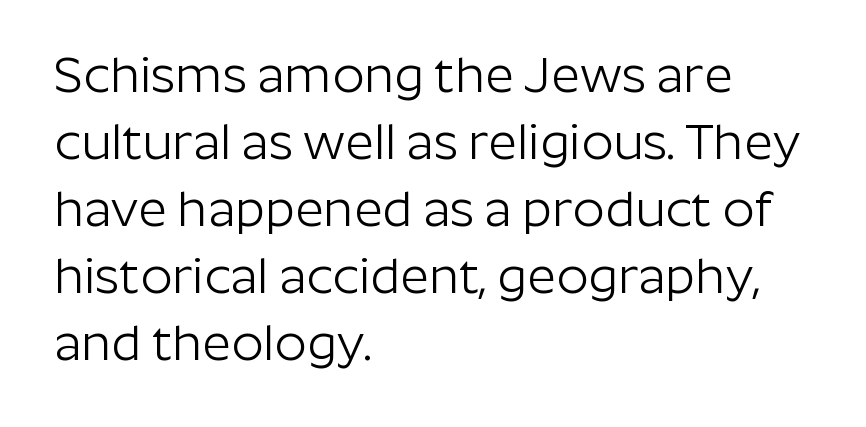
The image shows 50 px light sans-serif type, upright; set left-aligned, normal line spacing (1.34x), normal letter spacing, not underlined; low stroke contrast and a medium x-height.
